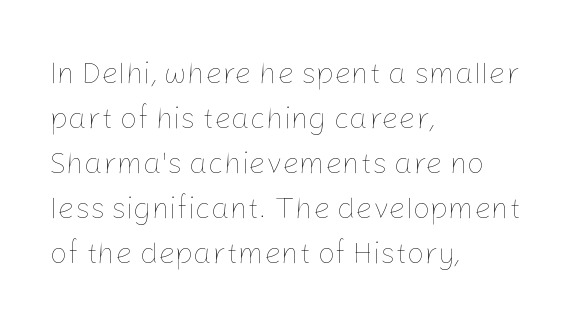
{"italic": "no", "bold": "no", "weight": "thin", "width": "normal", "stroke_contrast": "low", "x_height": "medium", "monospaced": "no", "underline": "no", "align": "left", "line_spacing": "normal", "line_spacing_ratio": 1.5, "letter_spacing": "normal", "letter_spacing_em": 0.0, "glyph_px": 30}
